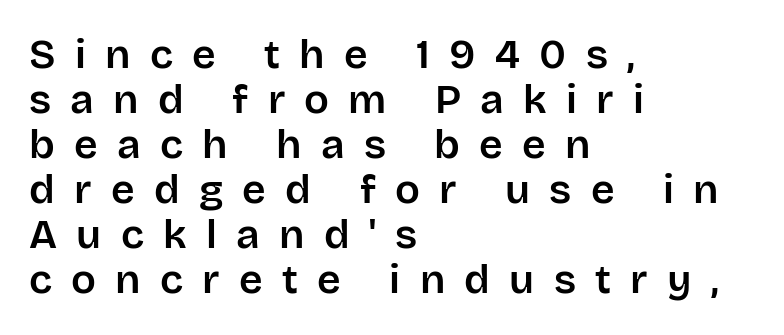
These lines are set flush left with a ragged right edge. These lines are rendered in a variable-pitch font. The space directly below the letters is spotless. The type family on display is of the sans-serif kind. Tall strokes in this sample are plumb rather than angled. This sample uses expanded letter spacing, leaving extra air between glyphs.
